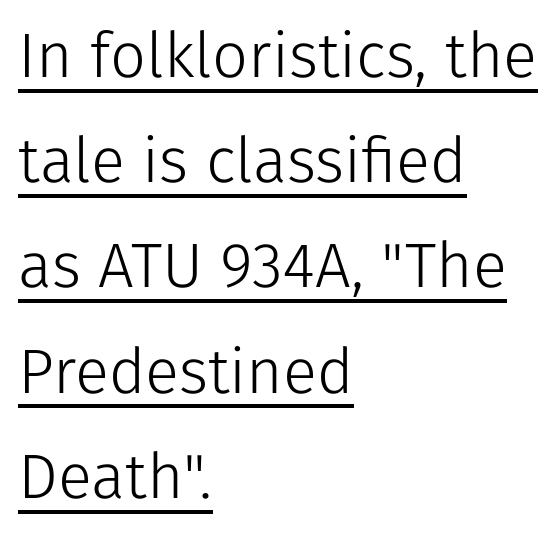
Q: Is the text bold? A: No.
Q: Is the text italic (slanted)? A: No, it is upright.
Q: Is the typeface a serif or a sans-serif typeface? A: Sans-serif.
Q: Is the text underlined? A: Yes.
Q: How is the paragraph aligned? A: Left-aligned.
Q: Is the spacing between letters normal or unusually wide? A: Normal.
Q: Is the spacing between lines tight, normal or loose? A: Normal.
Q: Width (condensed, normal, or wide)? A: Normal.
Q: Stroke contrast? A: Low.
Q: x-height? A: Medium.
Q: Monospaced? A: No.
